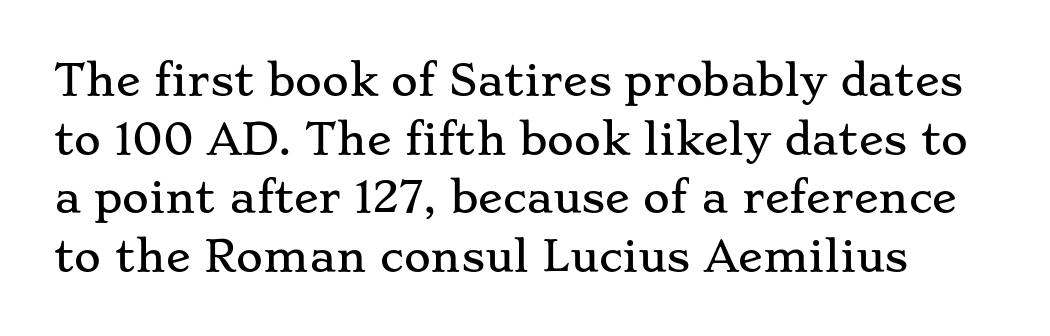
{"serif": "yes", "italic": "no", "width": "wide", "stroke_contrast": "low", "x_height": "small", "monospaced": "no", "underline": "no", "line_spacing": "normal", "line_spacing_ratio": 1.43, "letter_spacing": "normal", "letter_spacing_em": 0.0, "glyph_px": 41}
